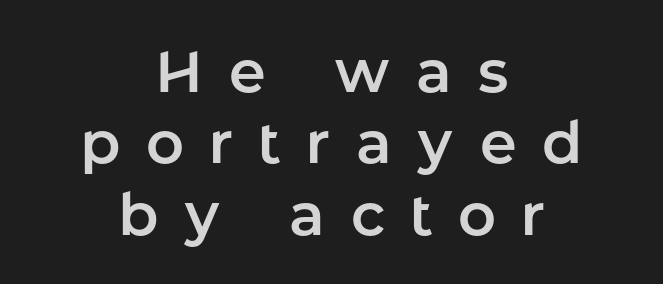
The image shows 59 px sans-serif type, upright; set centered, line spacing 1.21x, unusually wide letter spacing (+0.44 em), not underlined; low stroke contrast and a medium x-height.
